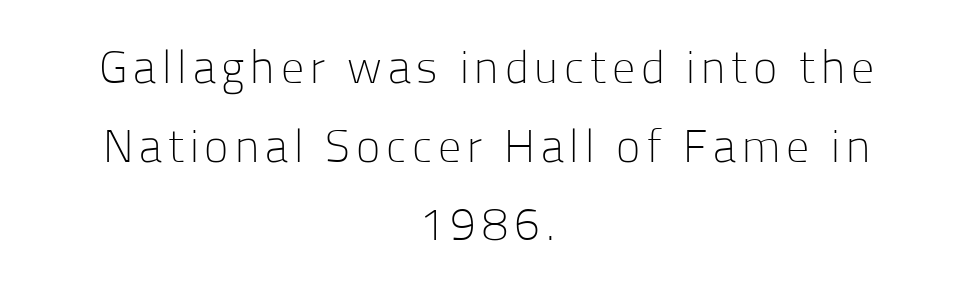
The image shows 46 px light sans-serif type, upright; set centered, line spacing 1.71x, not underlined; low stroke contrast and a medium x-height.
